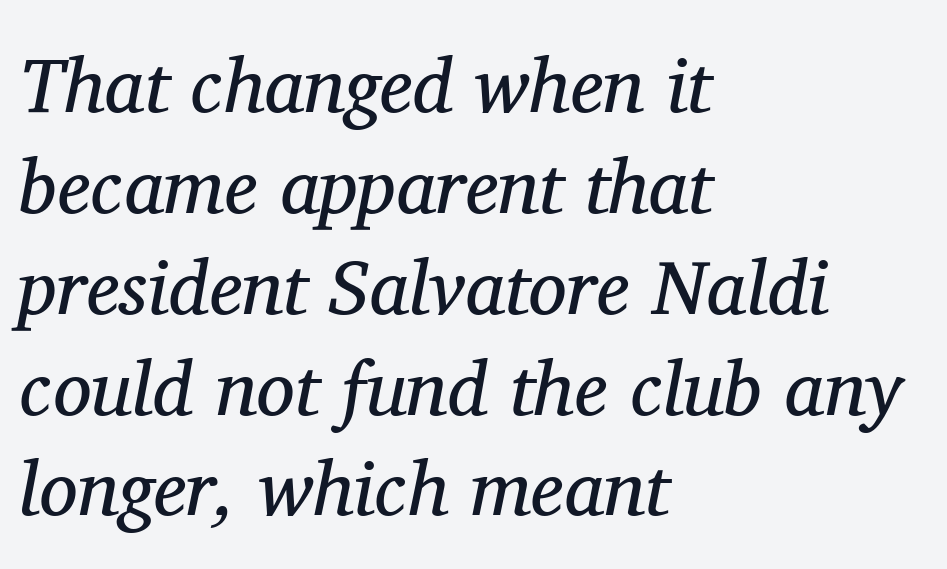
Are there feet on the stems? There are — it's a serif. Line spacing here is normal. Each letter keeps its own natural width here, so spacing adapts to shape. Descenders hang freely into open space.
